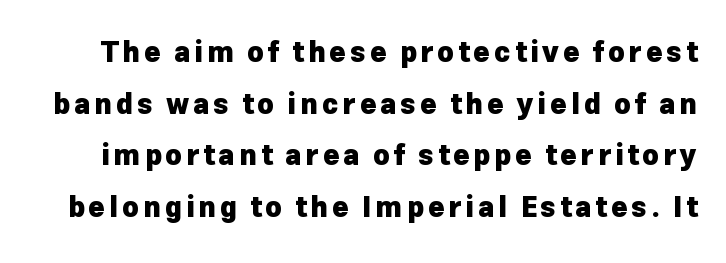
{"serif": "no", "italic": "no", "bold": "yes", "weight": "heavy", "width": "normal", "stroke_contrast": "low", "x_height": "medium", "monospaced": "no", "underline": "no", "line_spacing_ratio": 1.84, "glyph_px": 28}
